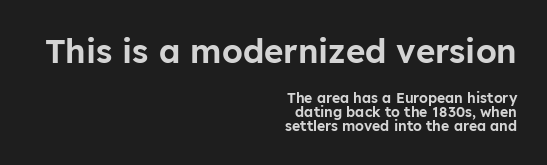
Q: Is the text italic (slanted)? A: No, it is upright.
Q: Is the typeface a serif or a sans-serif typeface? A: Sans-serif.
Q: Is the text underlined? A: No.
Q: How is the paragraph aligned? A: Right-aligned.
Q: Is the spacing between letters normal or unusually wide? A: Normal.
Q: Is the spacing between lines tight, normal or loose? A: Tight.
Q: Which block of text is set in a larger size, the first (top) or the second (bottom)? A: The first (top) one.
Q: Width (condensed, normal, or wide)? A: Normal.
Q: Stroke contrast? A: Low.
Q: x-height? A: Medium.
Q: Monospaced? A: No.
